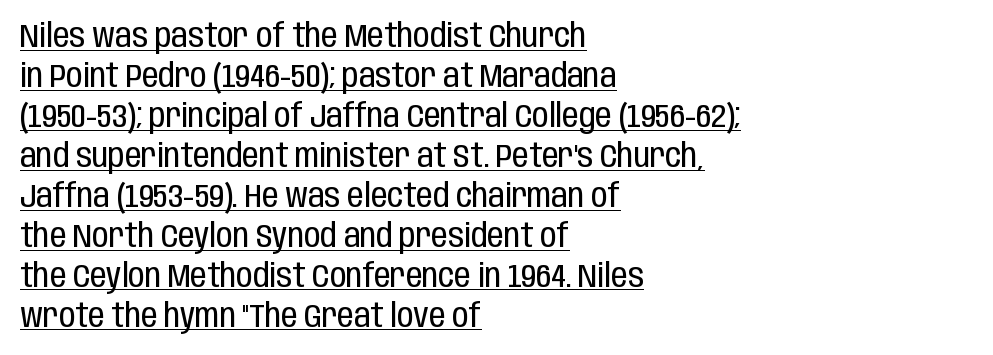
A light-to-regular cut is what we see here. Honestly, the underline is the first thing you notice here. Compared with typical body copy, the letter spacing here is the same. Line beginnings align vertically; line endings do not.
